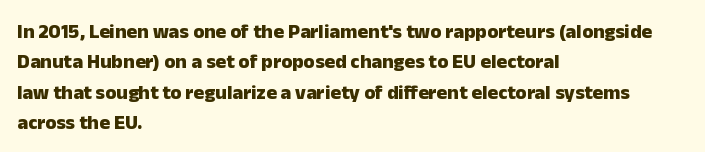
Q: Is the text bold? A: Yes.
Q: Is the text italic (slanted)? A: No, it is upright.
Q: Is the text underlined? A: No.
Q: How is the paragraph aligned? A: Left-aligned.
Q: Is the spacing between letters normal or unusually wide? A: Normal.
Q: Is the spacing between lines tight, normal or loose? A: Normal.
